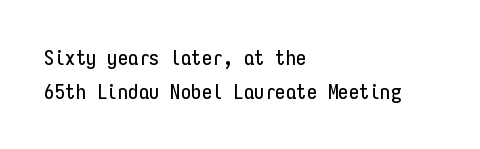
Reading down the block, your eye returns to a fixed left position each line. What's the leading like? Ordinary, nothing unusual. Each word holds together tightly as a unit, with standard inter-letter gaps. Anything drawn beneath the words? Only blank space.
